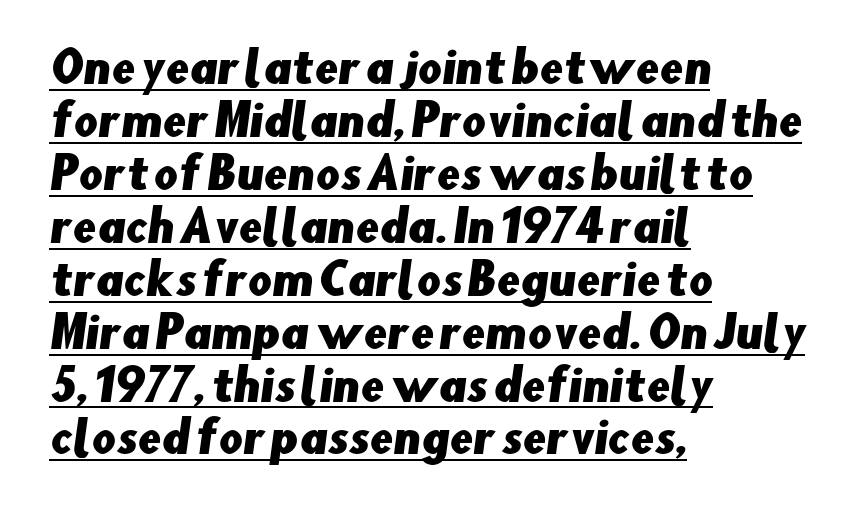
Students, note that the glyphs here touch the page at normal intervals. Check the space under the baseline: a stroke is drawn there. Successive baselines arrive at the customary interval. Line beginnings align vertically; line endings do not.
